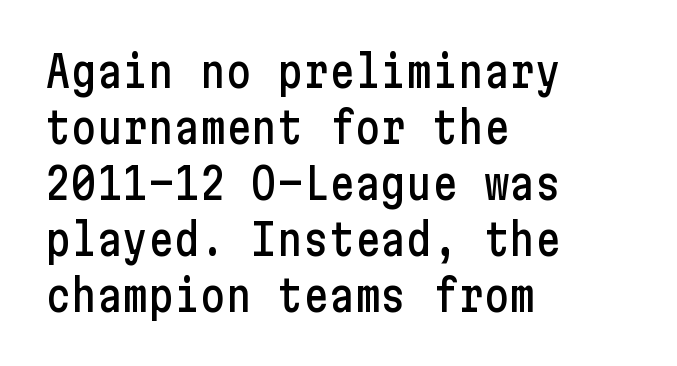
Q: Is the text italic (slanted)? A: No, it is upright.
Q: Is the typeface a serif or a sans-serif typeface? A: Sans-serif.
Q: Is the text underlined? A: No.
Q: How is the paragraph aligned? A: Left-aligned.
Q: Is the spacing between letters normal or unusually wide? A: Normal.
Q: Is the spacing between lines tight, normal or loose? A: Normal.
Q: Width (condensed, normal, or wide)? A: Condensed.
Q: Stroke contrast? A: Low.
Q: x-height? A: Medium.
